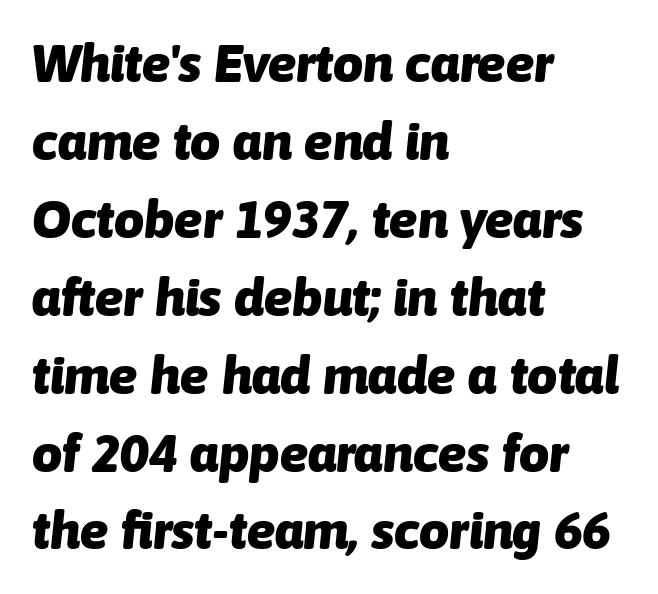
Q: Is the text bold? A: Yes.
Q: Is the text italic (slanted)? A: Yes, it leans right by about 6 degrees.
Q: Is the text underlined? A: No.
Q: How is the paragraph aligned? A: Left-aligned.
Q: Is the spacing between letters normal or unusually wide? A: Normal.
Q: Is the spacing between lines tight, normal or loose? A: Normal.
Q: Width (condensed, normal, or wide)? A: Normal.
Q: Stroke contrast? A: Low.
Q: x-height? A: Medium.
Q: Monospaced? A: No.
